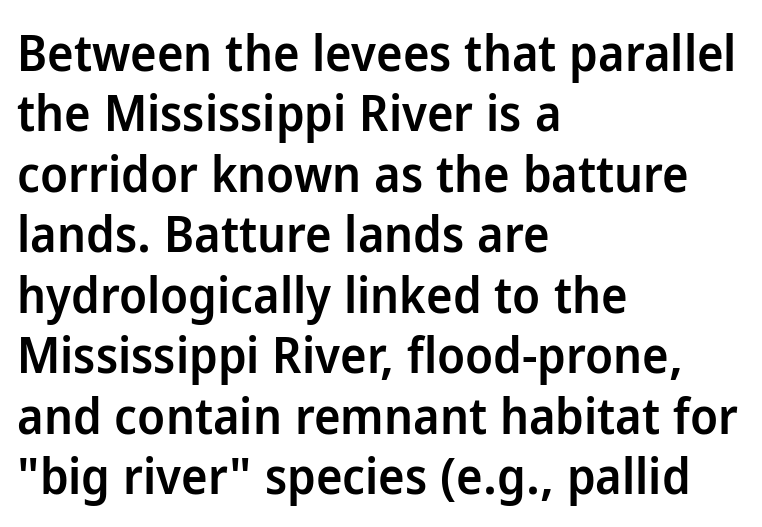
Q: Is the text bold? A: Semi-bold.
Q: Is the text italic (slanted)? A: No, it is upright.
Q: Is the typeface a serif or a sans-serif typeface? A: Sans-serif.
Q: Is the text underlined? A: No.
Q: How is the paragraph aligned? A: Left-aligned.
Q: Is the spacing between letters normal or unusually wide? A: Normal.
Q: Width (condensed, normal, or wide)? A: Normal.
Q: Stroke contrast? A: Low.
Q: x-height? A: Medium.
Q: Monospaced? A: No.
